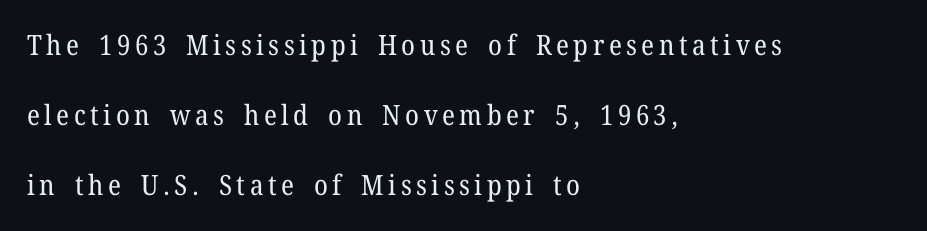
Only glyphs here, with clear space below each row. Think of a printed novel: that variable character pitch is what you see here. The strokes carry an ordinary text weight at most. One glance says open: line gaps are wider than usual. This sample uses an upright cut, with every glyph sitting square on the baseline. Stroke terminals: seriffed.
